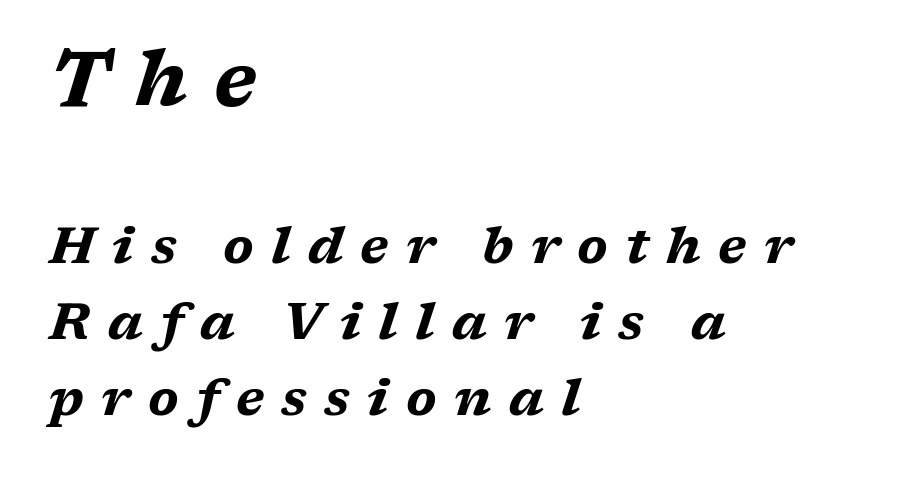
The image shows 77 px bold, wide type, italic (leaning right); set left-aligned, normal line spacing (1.49x), unusually wide letter spacing (+0.34 em), not underlined; the first (top) block is 1.51x larger; medium stroke contrast and a medium x-height.
